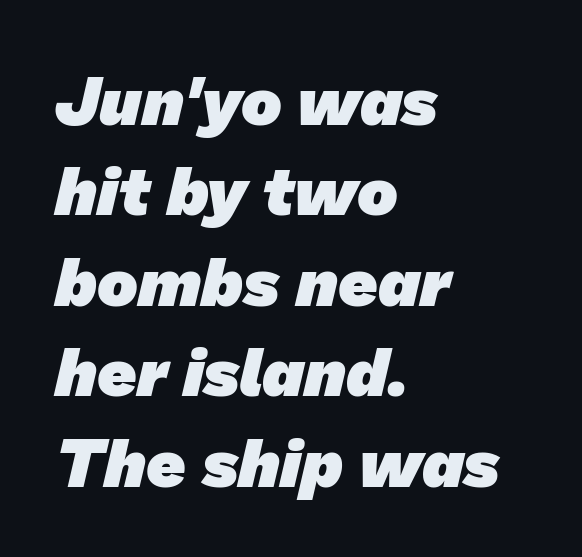
{"serif": "no", "bold": "yes", "weight": "heavy", "width": "normal", "stroke_contrast": "low", "x_height": "medium", "monospaced": "no", "underline": "no", "align": "left", "line_spacing": "normal", "line_spacing_ratio": 1.33, "letter_spacing": "normal", "letter_spacing_em": 0.0, "glyph_px": 68}
